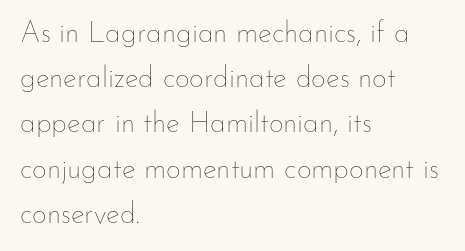
Q: Is the text bold? A: No.
Q: Is the text italic (slanted)? A: No, it is upright.
Q: Is the text underlined? A: No.
Q: How is the paragraph aligned? A: Left-aligned.
Q: Is the spacing between letters normal or unusually wide? A: Normal.
Q: Is the spacing between lines tight, normal or loose? A: Normal.
Q: Width (condensed, normal, or wide)? A: Normal.
Q: Stroke contrast? A: Low.
Q: x-height? A: Small.
Q: Monospaced? A: No.
